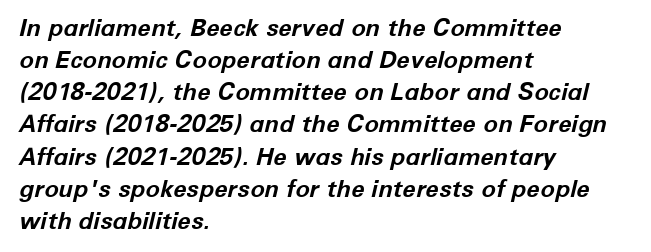
Q: Is the text bold? A: Yes.
Q: Is the text italic (slanted)? A: Yes, it leans right by about 12 degrees.
Q: Is the text underlined? A: No.
Q: How is the paragraph aligned? A: Left-aligned.
Q: Is the spacing between letters normal or unusually wide? A: Normal.
Q: Is the spacing between lines tight, normal or loose? A: Normal.
